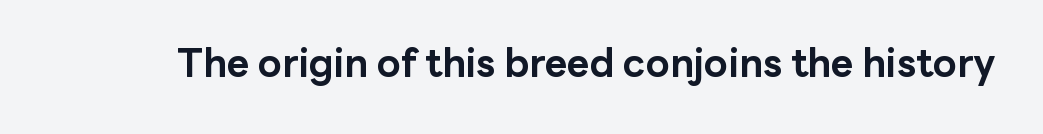
The image shows 39 px bold sans-serif type, upright; set normal letter spacing, not underlined; low stroke contrast and a medium x-height.
